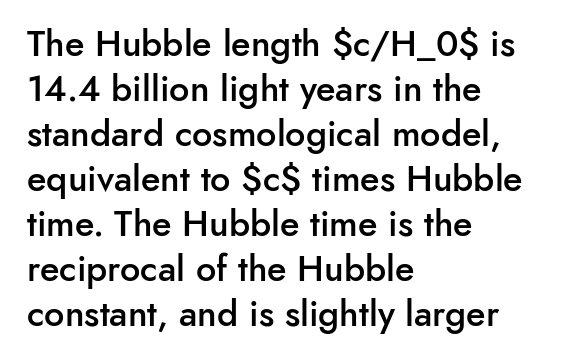
The letters advance in unequal steps, a hallmark of proportional type. The line-height multiplier appears to be the usual default. You can tell from the bare stems that sans-serif type was used. Where is the straight margin? On the left.
